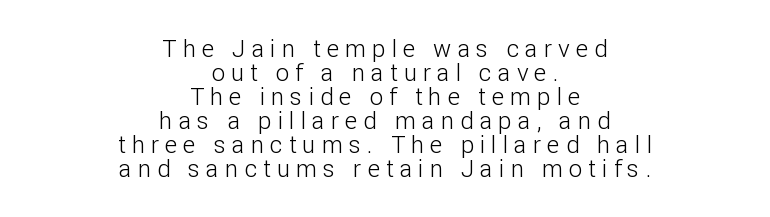
The rendering uses a small line-height, squeezing the rows. Bold? No — there's no thickening of the strokes. These lines stack symmetrically, like a column narrowing and widening about its center. Lines of text with bare space underneath.
